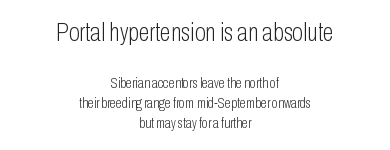
Q: Is the text bold? A: No.
Q: Is the text italic (slanted)? A: No, it is upright.
Q: Is the text underlined? A: No.
Q: How is the paragraph aligned? A: Centered.
Q: Is the spacing between letters normal or unusually wide? A: Normal.
Q: Is the spacing between lines tight, normal or loose? A: Normal.
Q: Which block of text is set in a larger size, the first (top) or the second (bottom)? A: The first (top) one.
